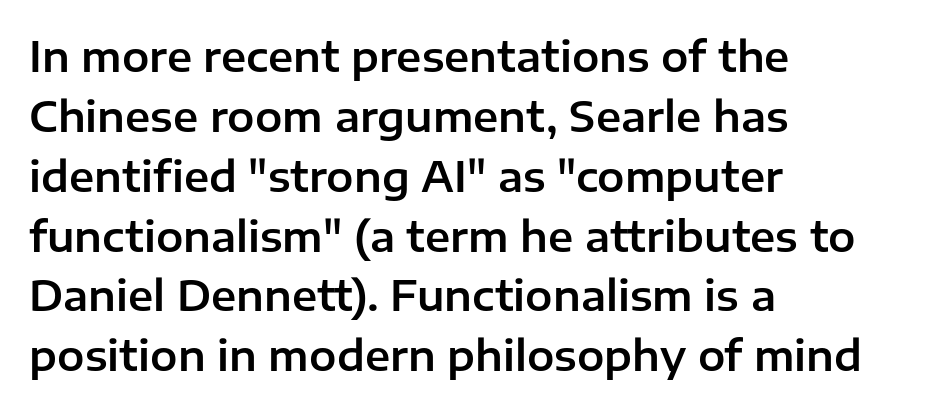
{"serif": "no", "italic": "no", "width": "normal", "stroke_contrast": "low", "x_height": "medium", "monospaced": "no", "underline": "no", "align": "left", "line_spacing": "normal", "line_spacing_ratio": 1.46, "letter_spacing": "normal", "letter_spacing_em": 0.0, "glyph_px": 41}
